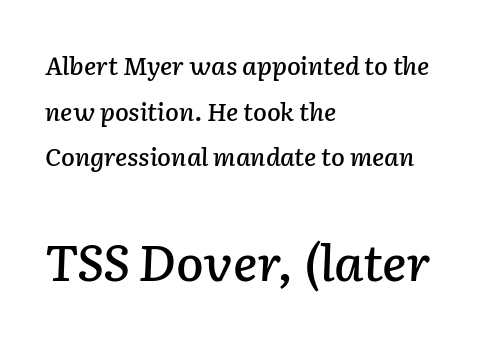
Q: Is the text italic (slanted)? A: Yes, it leans right by about 2 degrees.
Q: Is the text underlined? A: No.
Q: How is the paragraph aligned? A: Left-aligned.
Q: Is the spacing between letters normal or unusually wide? A: Normal.
Q: Which block of text is set in a larger size, the first (top) or the second (bottom)? A: The second (bottom) one.
Q: Width (condensed, normal, or wide)? A: Normal.
Q: Stroke contrast? A: Low.
Q: x-height? A: Medium.
Q: Monospaced? A: No.
